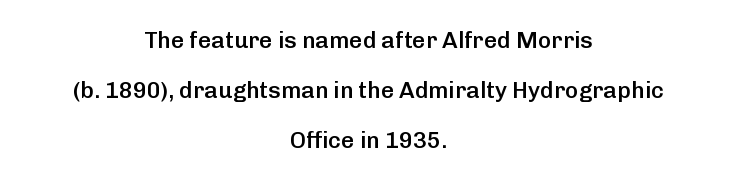
{"italic": "no", "bold": "semi", "underline": "no", "align": "center", "line_spacing": "loose", "line_spacing_ratio": 2.18, "letter_spacing": "normal", "letter_spacing_em": 0.0, "glyph_px": 23}
